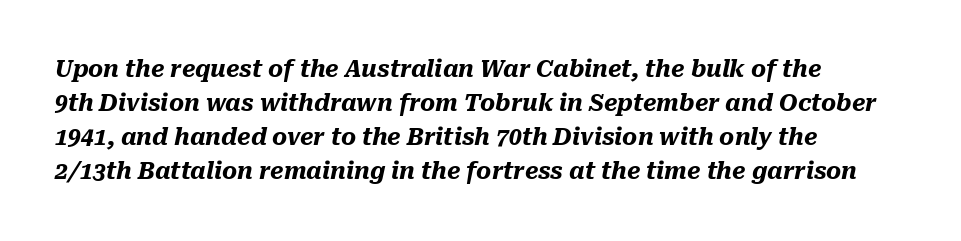
The image shows 23 px bold type, italic (leaning right); set left-aligned, normal line spacing (1.48x), normal letter spacing, not underlined.
